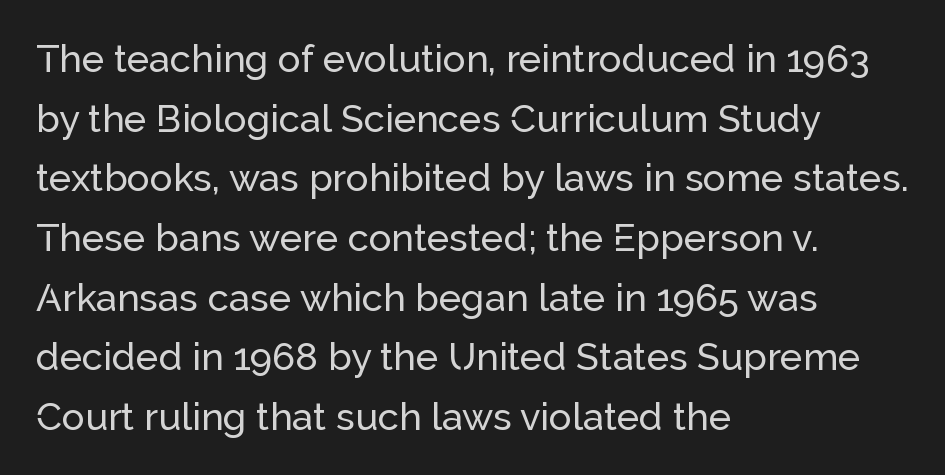
{"serif": "no", "italic": "no", "width": "normal", "stroke_contrast": "low", "x_height": "medium", "monospaced": "no", "underline": "no", "align": "left", "line_spacing": "normal", "line_spacing_ratio": 1.57, "letter_spacing": "normal", "letter_spacing_em": 0.0, "glyph_px": 38}
